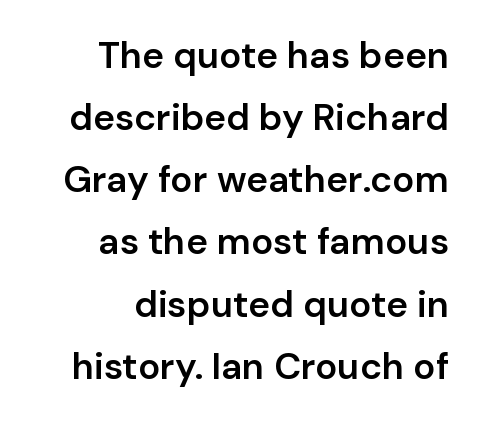
Each word holds together tightly as a unit, with standard inter-letter gaps. The setting favours the right margin, as signatures and pull-quotes sometimes do. Character widths vary here, with narrow letters taking less room than wide ones. Regarding serifs, this sample does without them.
